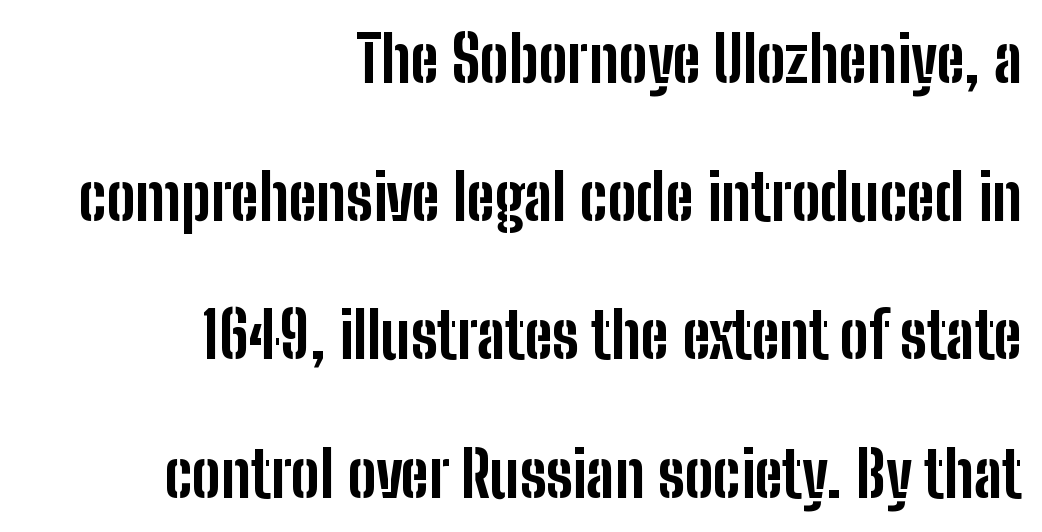
The image shows 64 px bold, condensed sans-serif type, upright; set right-aligned, loose line spacing (2.16x), normal letter spacing, not underlined; low stroke contrast and a medium x-height.
